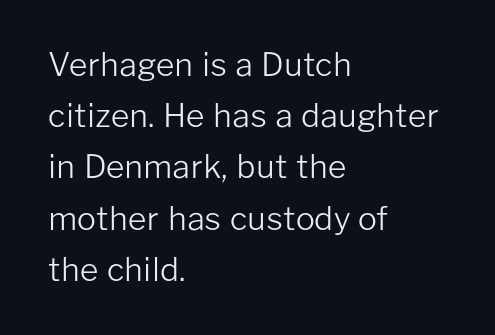
Q: Is the text bold? A: No.
Q: Is the text italic (slanted)? A: No, it is upright.
Q: Is the typeface a serif or a sans-serif typeface? A: Sans-serif.
Q: Is the text underlined? A: No.
Q: How is the paragraph aligned? A: Left-aligned.
Q: Is the spacing between letters normal or unusually wide? A: Normal.
Q: Is the spacing between lines tight, normal or loose? A: Normal.
Q: Width (condensed, normal, or wide)? A: Normal.
Q: Stroke contrast? A: Low.
Q: x-height? A: Medium.
Q: Monospaced? A: No.
